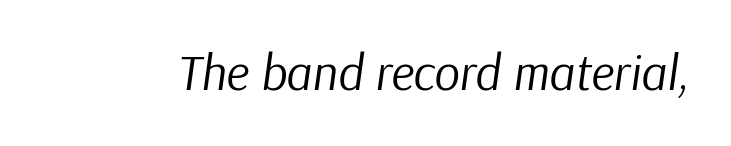
{"italic": "yes", "lean": "right", "slant_degrees": 9, "bold": "no", "weight": "regular", "width": "normal", "stroke_contrast": "low", "x_height": "medium", "monospaced": "no", "underline": "no", "letter_spacing": "normal", "letter_spacing_em": 0.0, "glyph_px": 50}
